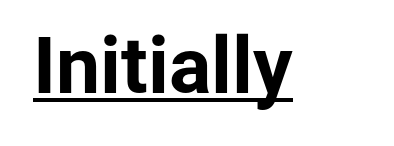
The image shows 79 px bold sans-serif type, upright; set normal letter spacing, underlined; low stroke contrast and a medium x-height.
